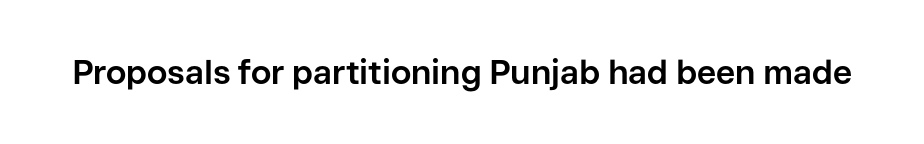
The image shows 33 px bold sans-serif type, upright; set normal letter spacing, not underlined; low stroke contrast and a medium x-height.
